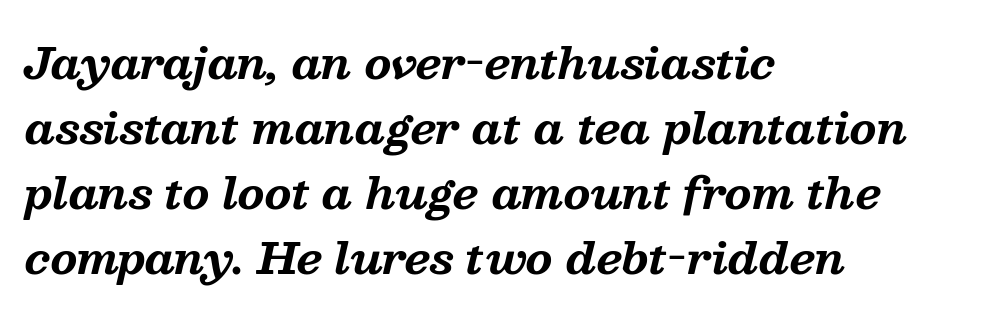
This block has exactly the height ordinary leading produces. Think of a printed novel: that variable character pitch is what you see here. On the weight axis this lands at bold, roughly 700. The horizontal fit of the characters is conventional and even. Quick note: italic.
